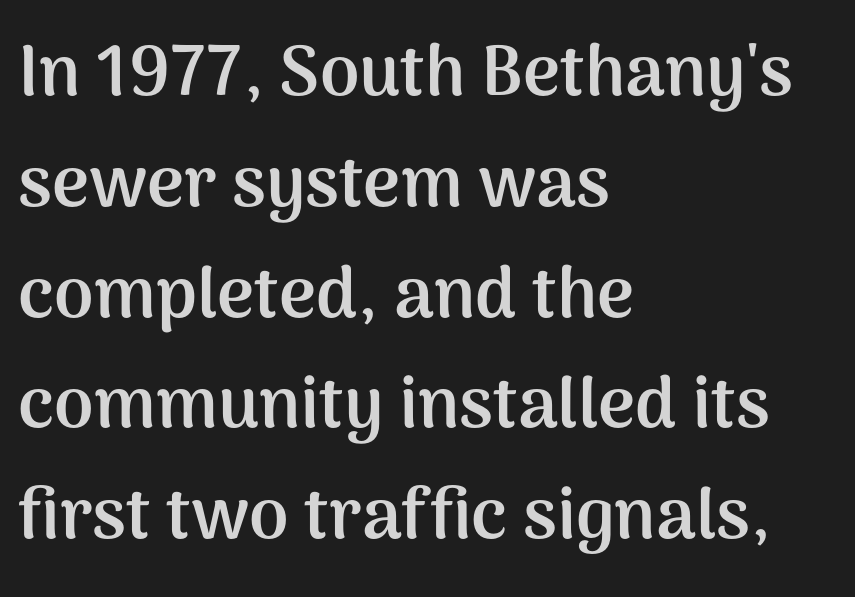
Designer's note — italics off, roman on. In terms of letterspacing, this is plain default setting. The block of text has a typical density, with ordinary space between rows. Lines of text with bare space underneath.
